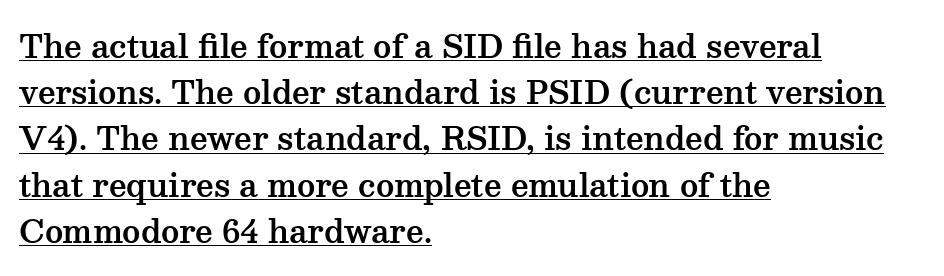
Q: Is the text italic (slanted)? A: No, it is upright.
Q: Is the typeface a serif or a sans-serif typeface? A: Serif.
Q: Is the text underlined? A: Yes.
Q: How is the paragraph aligned? A: Left-aligned.
Q: Is the spacing between letters normal or unusually wide? A: Normal.
Q: Is the spacing between lines tight, normal or loose? A: Normal.
Q: Width (condensed, normal, or wide)? A: Wide.
Q: Stroke contrast? A: Medium.
Q: x-height? A: Medium.
Q: Monospaced? A: No.
